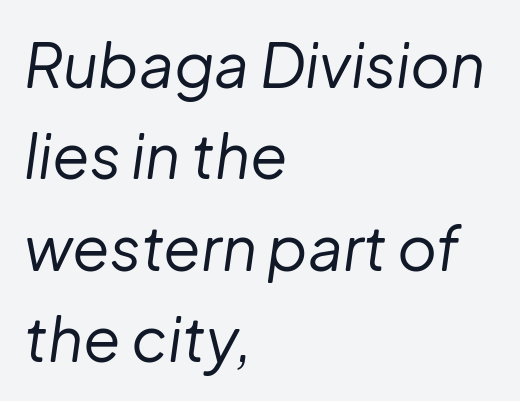
The image shows 61 px regular-weight type, italic (leaning right); set left-aligned, normal line spacing (1.5x), normal letter spacing, not underlined; low stroke contrast and a medium x-height.
